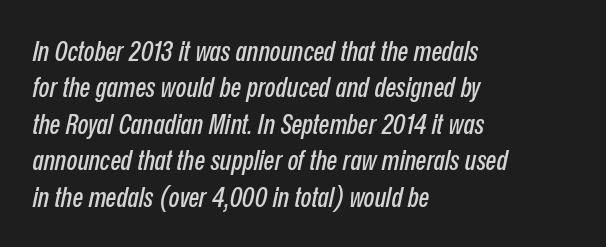
{"italic": "yes", "lean": "right", "slant_degrees": 12, "width": "condensed", "stroke_contrast": "low", "x_height": "medium", "monospaced": "no", "underline": "no", "align": "left", "line_spacing": "normal", "line_spacing_ratio": 1.3, "letter_spacing": "normal", "letter_spacing_em": 0.0, "glyph_px": 28}
